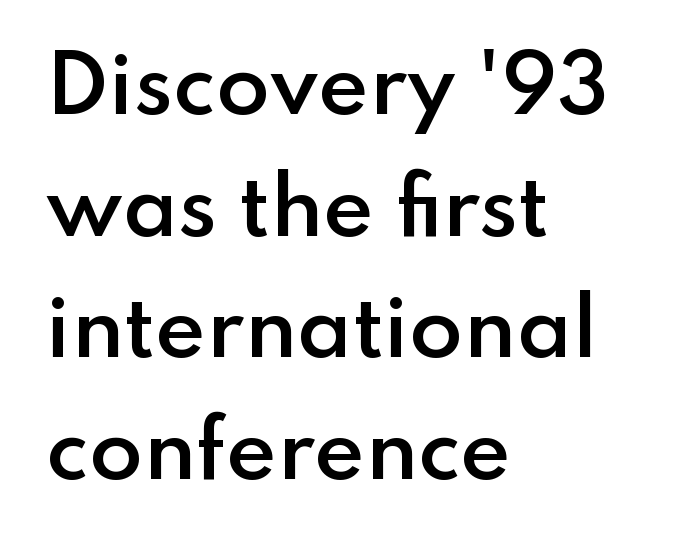
The image shows 78 px semibold sans-serif type, upright; set left-aligned, normal line spacing (1.56x), normal letter spacing, not underlined; low stroke contrast and a small x-height.
